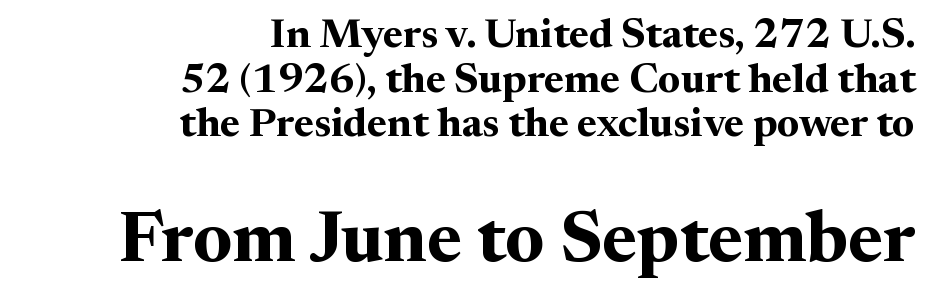
Q: Is the text bold? A: Yes.
Q: Is the text italic (slanted)? A: No, it is upright.
Q: Is the typeface a serif or a sans-serif typeface? A: Serif.
Q: Is the text underlined? A: No.
Q: How is the paragraph aligned? A: Right-aligned.
Q: Is the spacing between letters normal or unusually wide? A: Normal.
Q: Is the spacing between lines tight, normal or loose? A: Tight.
Q: Which block of text is set in a larger size, the first (top) or the second (bottom)? A: The second (bottom) one.
Q: Width (condensed, normal, or wide)? A: Normal.
Q: Stroke contrast? A: Medium.
Q: x-height? A: Medium.
Q: Monospaced? A: No.
